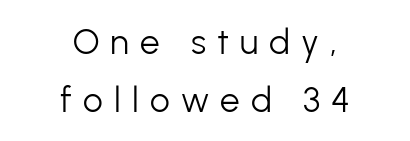
The image shows 35 px light sans-serif type, upright; set centered, normal line spacing (1.65x), unusually wide letter spacing (+0.32 em), not underlined; low stroke contrast and a medium x-height.
